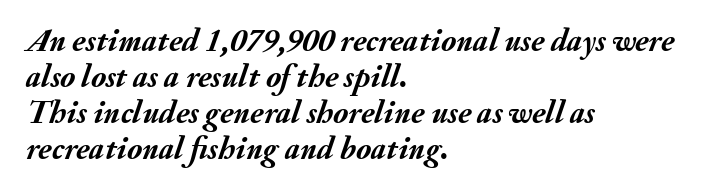
Q: Is the text bold? A: Yes.
Q: Is the text italic (slanted)? A: Yes, it leans right by about 20 degrees.
Q: Is the text underlined? A: No.
Q: How is the paragraph aligned? A: Left-aligned.
Q: Is the spacing between letters normal or unusually wide? A: Normal.
Q: Is the spacing between lines tight, normal or loose? A: Tight.
Q: Width (condensed, normal, or wide)? A: Normal.
Q: Stroke contrast? A: Medium.
Q: x-height? A: Small.
Q: Monospaced? A: No.
